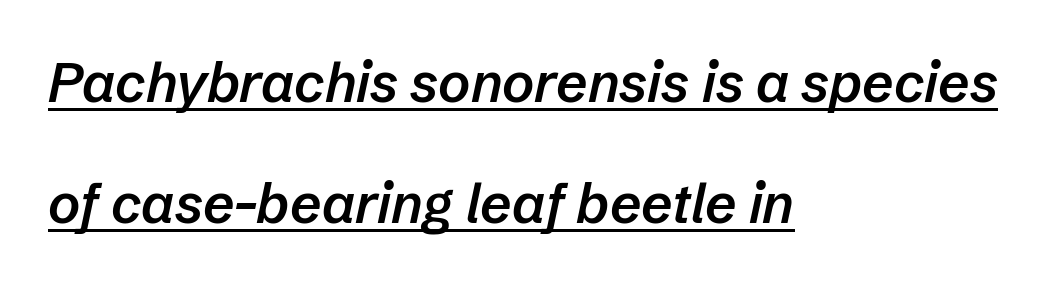
The image shows 55 px semibold type, italic (leaning right); set left-aligned, loose line spacing (2.2x), normal letter spacing, underlined; low stroke contrast and a medium x-height.
